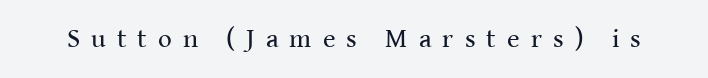
The axis of the letterforms is exactly vertical. Ink coverage per letter is moderate at most. Unmarked baselines from the first word to the last. Loose tracking; the words dissolve into strings of separated letters.
